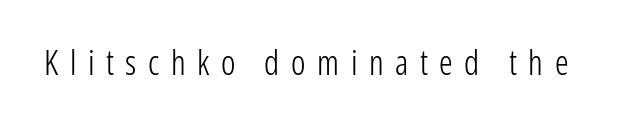
The image shows 34 px light, condensed sans-serif type, upright; set unusually wide letter spacing (+0.34 em), not underlined; low stroke contrast and a medium x-height.
